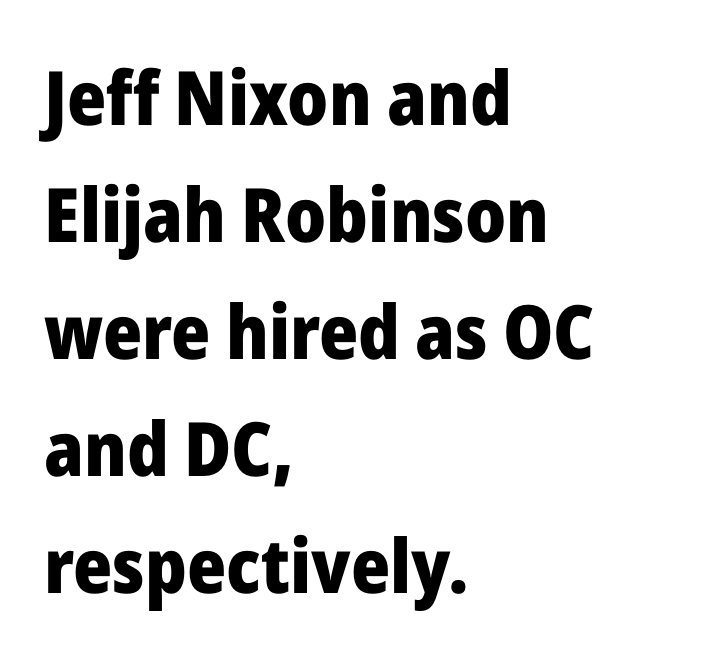
The image shows 75 px heavy sans-serif type, upright; set left-aligned, normal line spacing (1.56x), normal letter spacing, not underlined; low stroke contrast and a medium x-height.
